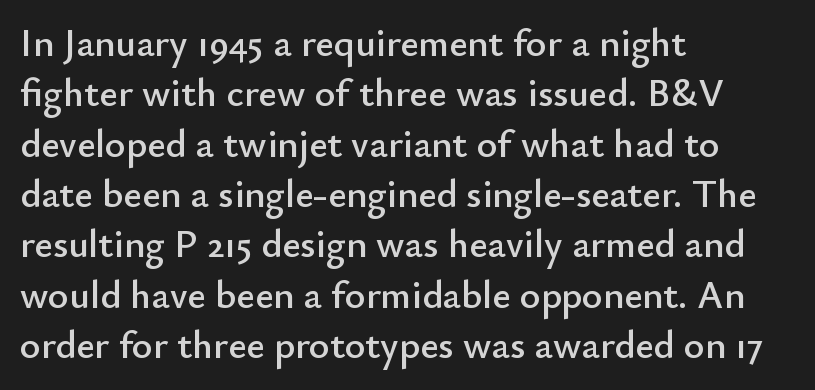
Q: Is the text italic (slanted)? A: No, it is upright.
Q: Is the typeface a serif or a sans-serif typeface? A: Sans-serif.
Q: Is the text underlined? A: No.
Q: How is the paragraph aligned? A: Left-aligned.
Q: Is the spacing between letters normal or unusually wide? A: Normal.
Q: Is the spacing between lines tight, normal or loose? A: Normal.
Q: Width (condensed, normal, or wide)? A: Normal.
Q: Stroke contrast? A: Low.
Q: x-height? A: Small.
Q: Monospaced? A: No.
